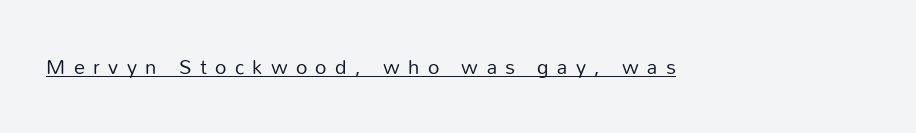
{"italic": "no", "bold": "no", "underline": "yes", "letter_spacing": "wide", "letter_spacing_em": 0.42, "glyph_px": 20}
